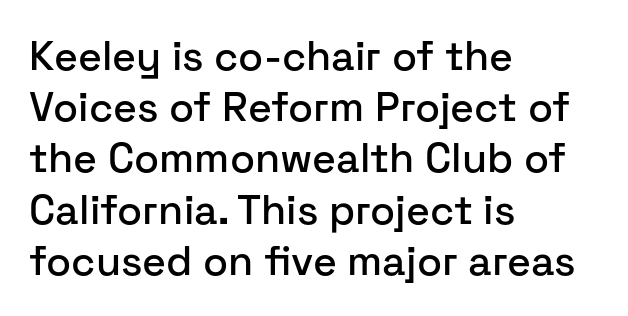
Q: Is the text italic (slanted)? A: No, it is upright.
Q: Is the typeface a serif or a sans-serif typeface? A: Sans-serif.
Q: Is the text underlined? A: No.
Q: How is the paragraph aligned? A: Left-aligned.
Q: Is the spacing between letters normal or unusually wide? A: Normal.
Q: Is the spacing between lines tight, normal or loose? A: Normal.
Q: Width (condensed, normal, or wide)? A: Normal.
Q: Stroke contrast? A: Low.
Q: x-height? A: Medium.
Q: Monospaced? A: No.
